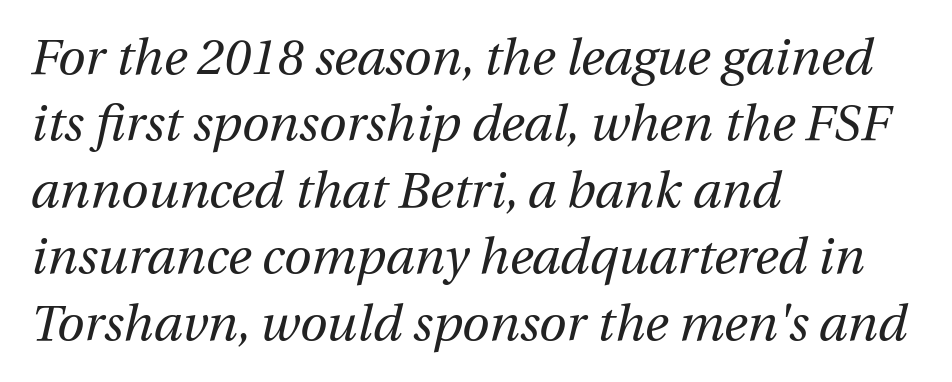
The image shows 50 px regular-weight type, italic (leaning right); set left-aligned, normal line spacing (1.33x), normal letter spacing, not underlined; medium stroke contrast and a medium x-height.
